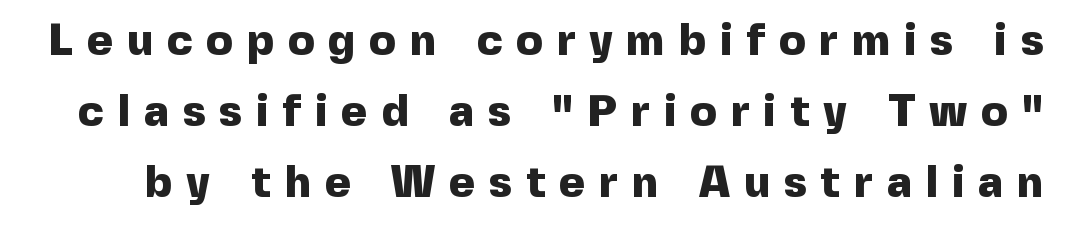
The image shows 44 px heavy sans-serif type, upright; set normal line spacing (1.61x), unusually wide letter spacing (+0.32 em), not underlined; a medium x-height.
